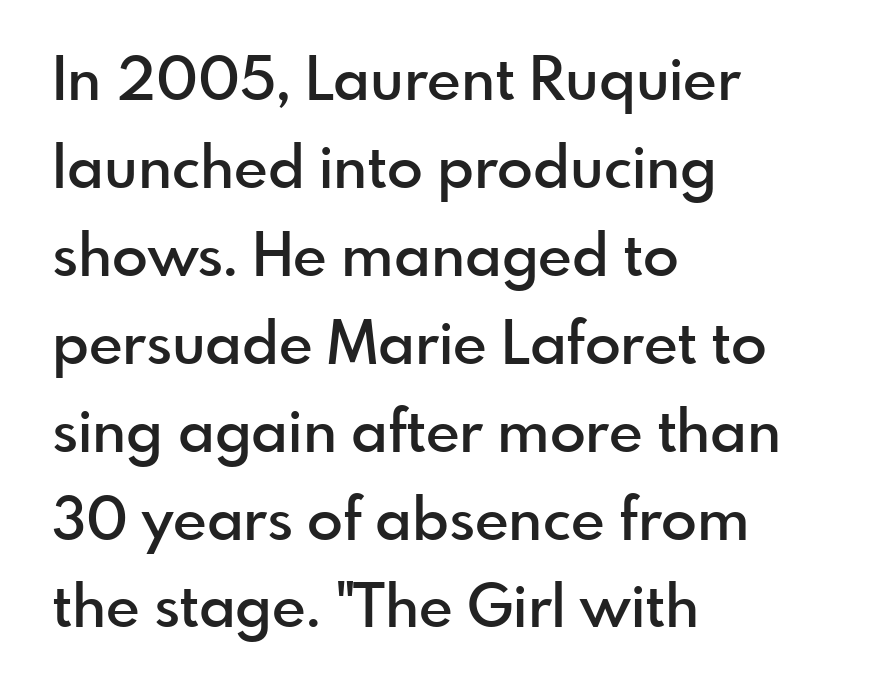
Q: Is the text bold? A: Semi-bold.
Q: Is the text italic (slanted)? A: No, it is upright.
Q: Is the typeface a serif or a sans-serif typeface? A: Sans-serif.
Q: Is the text underlined? A: No.
Q: How is the paragraph aligned? A: Left-aligned.
Q: Is the spacing between letters normal or unusually wide? A: Normal.
Q: Is the spacing between lines tight, normal or loose? A: Normal.
Q: Width (condensed, normal, or wide)? A: Normal.
Q: x-height? A: Small.
Q: Monospaced? A: No.
